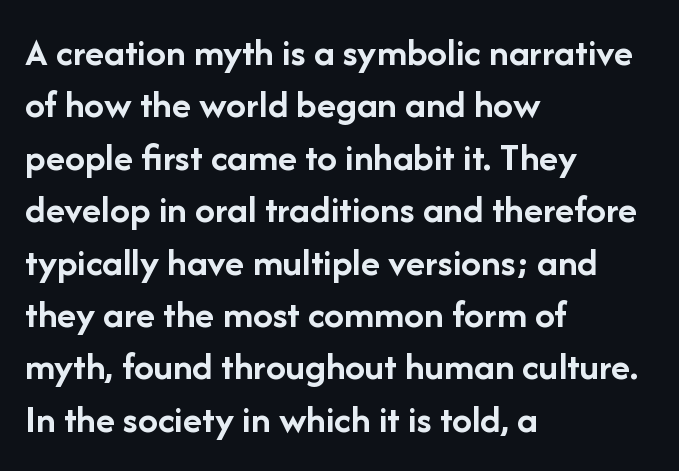
{"serif": "no", "italic": "no", "bold": "yes", "weight": "semibold", "width": "normal", "stroke_contrast": "low", "x_height": "medium", "monospaced": "no", "underline": "no", "align": "left", "line_spacing": "normal", "line_spacing_ratio": 1.31, "letter_spacing": "normal", "letter_spacing_em": 0.0, "glyph_px": 40}
